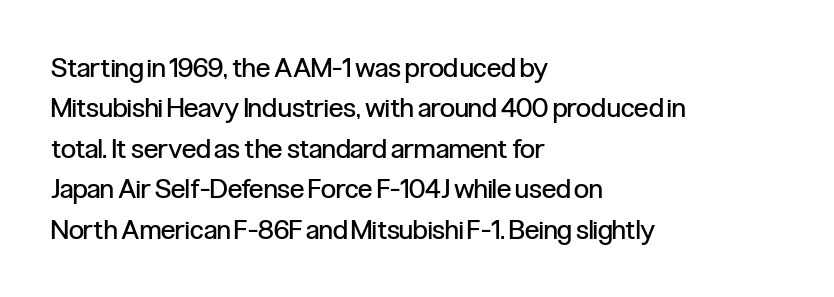
The passage shown stacks its lines at a standard gap. Students, note that the glyphs here touch the page at normal intervals. This reads as an unemphasized weight, regular at the heaviest. Typeset ragged right — the left edge is the straight one. No italicization has been applied; the sample stays upright.
